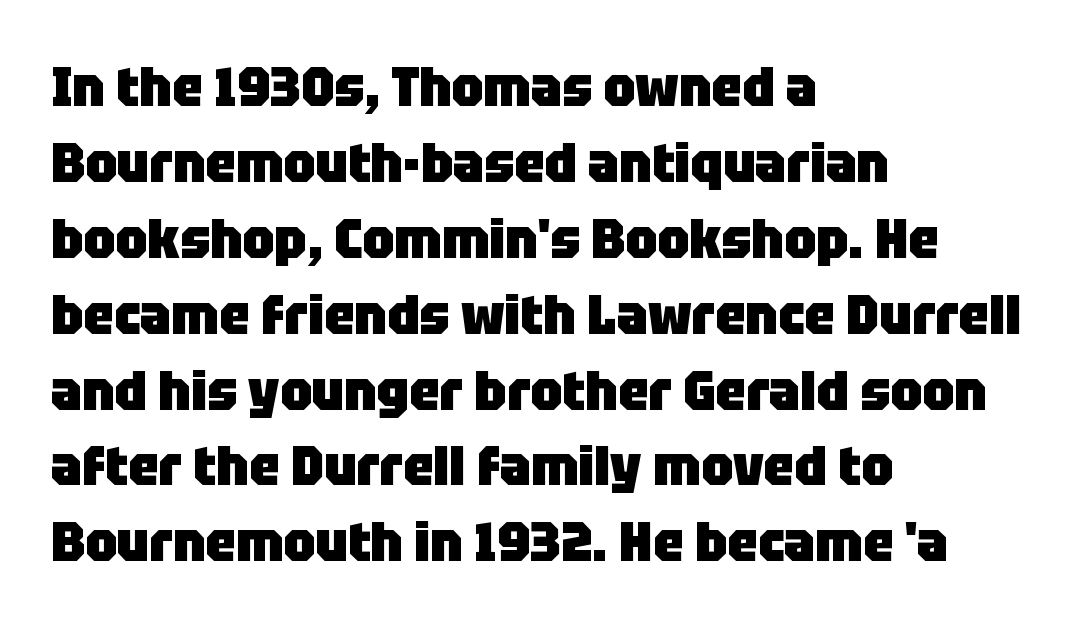
{"serif": "no", "italic": "no", "bold": "yes", "weight": "heavy", "width": "normal", "stroke_contrast": "low", "x_height": "large", "monospaced": "no", "underline": "no", "align": "left", "line_spacing": "normal", "line_spacing_ratio": 1.38, "letter_spacing": "normal", "letter_spacing_em": 0.0, "glyph_px": 55}
